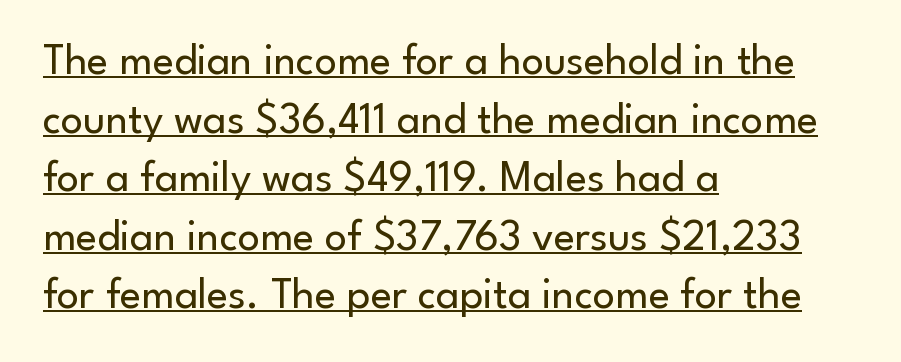
No feet cap the strokes, marking this as sans-serif type. Letter spacing: default. Is this a heavy cut? Hardly; it is regular or lighter. The leading is moderate, giving the passage an even texture. Do the characters align in a grid? No, the font is proportional. Leftover space on each line is placed entirely after the last word.
